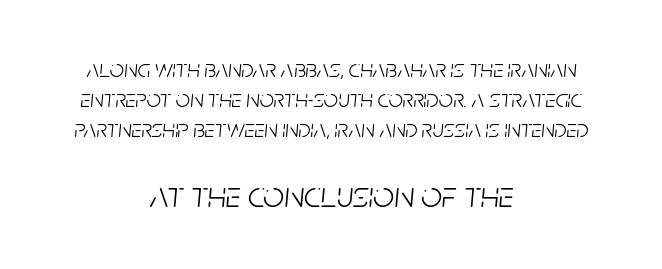
{"italic": "yes", "lean": "right", "slant_degrees": 5, "bold": "no", "weight": "light", "width": "condensed", "stroke_contrast": "low", "x_height": "large", "monospaced": "no", "underline": "no", "align": "center", "line_spacing_ratio": 1.21, "letter_spacing": "normal", "letter_spacing_em": 0.0, "larger_block": "second", "size_ratio": 1.48, "glyph_px": 37}
